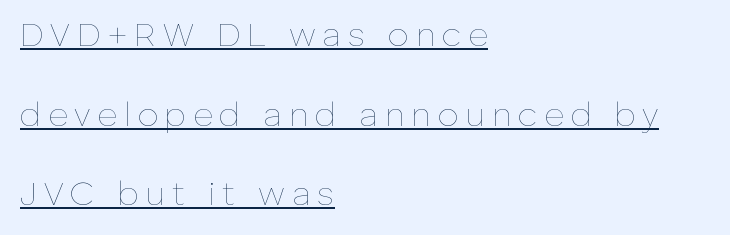
Is the stroke heavy? The answer is a plain regular-or-lighter. You could fit nearly another row in the gap between these rows. Beneath each row of characters lies a ruled line. These lines are rendered in a variable-pitch font. The compositor pushed each line to the left boundary. The letterforms stand isolated, each surrounded by extra space.
